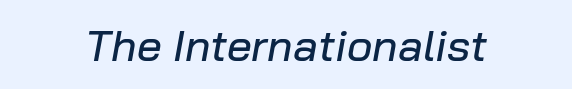
The image shows 44 px text type, italic (leaning right); set centered, normal letter spacing, not underlined; low stroke contrast and a medium x-height.
